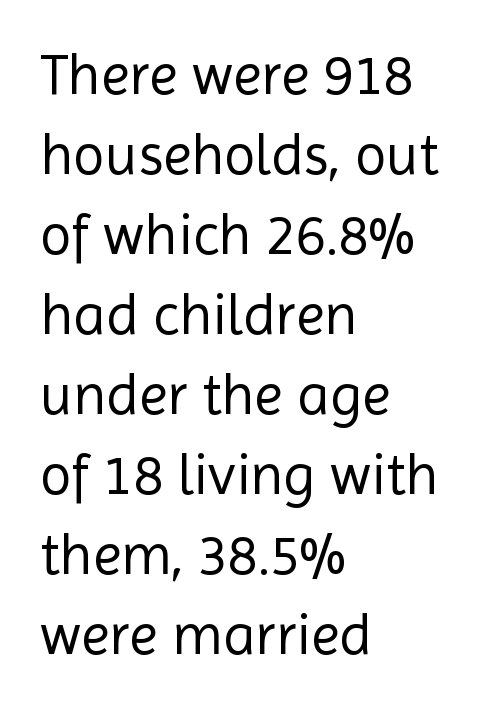
Each letter keeps its own natural width here, so spacing adapts to shape. The font is comparable to plain body text, perhaps lighter. The paragraph has a hard left edge and a soft right edge. The vertical gap from one line to the next is medium. The typography opts for an upright posture over an oblique one. This sample uses plain, unmodified letter spacing.
